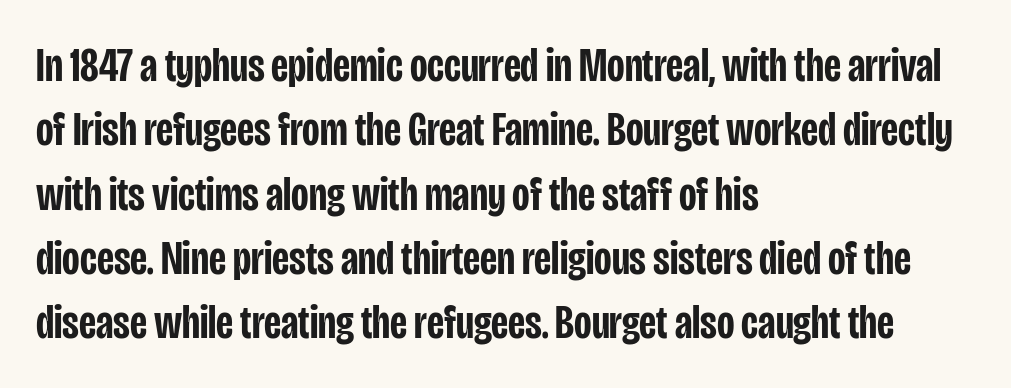
Q: Is the text bold? A: Semi-bold.
Q: Is the text italic (slanted)? A: No, it is upright.
Q: Is the typeface a serif or a sans-serif typeface? A: Sans-serif.
Q: Is the text underlined? A: No.
Q: How is the paragraph aligned? A: Left-aligned.
Q: Is the spacing between letters normal or unusually wide? A: Normal.
Q: Is the spacing between lines tight, normal or loose? A: Normal.
Q: Width (condensed, normal, or wide)? A: Condensed.
Q: Stroke contrast? A: Low.
Q: x-height? A: Large.
Q: Monospaced? A: No.
